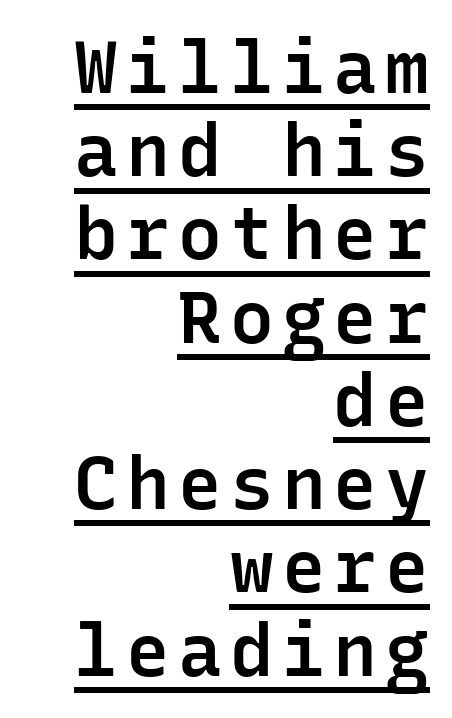
Grotesque or geometric, the face here clearly has no serifs. This rendering uses right alignment, leaving the left contour irregular. A typesetter would call this leading minimal, almost set solid. Students, this is semibold: more ink than regular, less than bold. The rendering uses typewriter-style spacing with identical character cells.
